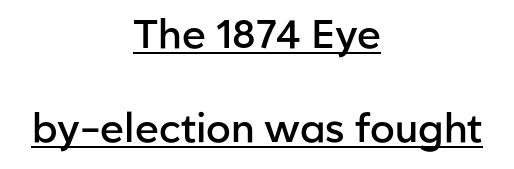
Q: Is the text bold? A: Semi-bold.
Q: Is the text italic (slanted)? A: No, it is upright.
Q: Is the typeface a serif or a sans-serif typeface? A: Sans-serif.
Q: Is the text underlined? A: Yes.
Q: How is the paragraph aligned? A: Centered.
Q: Is the spacing between letters normal or unusually wide? A: Normal.
Q: Is the spacing between lines tight, normal or loose? A: Loose.
Q: Width (condensed, normal, or wide)? A: Normal.
Q: Stroke contrast? A: Low.
Q: x-height? A: Medium.
Q: Monospaced? A: No.
